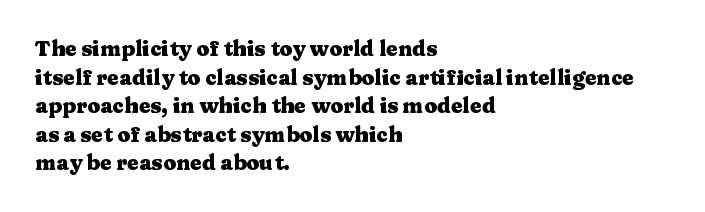
{"italic": "no", "bold": "yes", "underline": "no", "align": "left", "line_spacing": "normal", "line_spacing_ratio": 1.36, "letter_spacing": "normal", "letter_spacing_em": 0.0, "glyph_px": 21}
